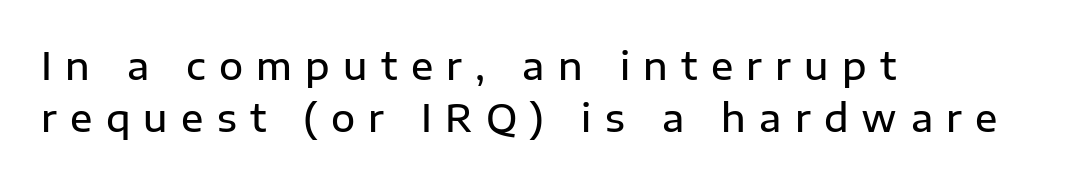
The image shows 37 px semibold sans-serif type, upright; set left-aligned, normal line spacing (1.41x), unusually wide letter spacing (+0.36 em), not underlined; low stroke contrast and a medium x-height.
